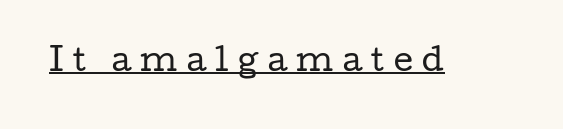
Q: Is the text bold? A: No.
Q: Is the text italic (slanted)? A: No, it is upright.
Q: Is the typeface a serif or a sans-serif typeface? A: Serif.
Q: Is the text underlined? A: Yes.
Q: Is the spacing between letters normal or unusually wide? A: Unusually wide.
Q: Width (condensed, normal, or wide)? A: Wide.
Q: Stroke contrast? A: Low.
Q: x-height? A: Medium.
Q: Monospaced? A: No.
